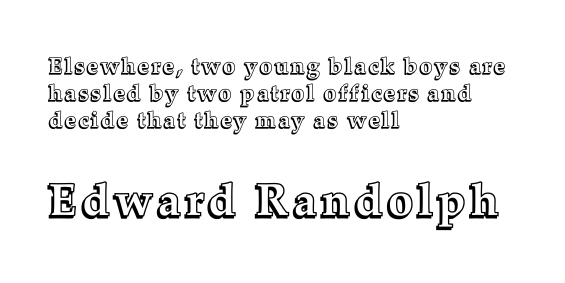
{"italic": "no", "width": "normal", "x_height": "medium", "monospaced": "no", "underline": "no", "align": "left", "line_spacing_ratio": 1.22, "larger_block": "second", "size_ratio": 2.05, "glyph_px": 45}
